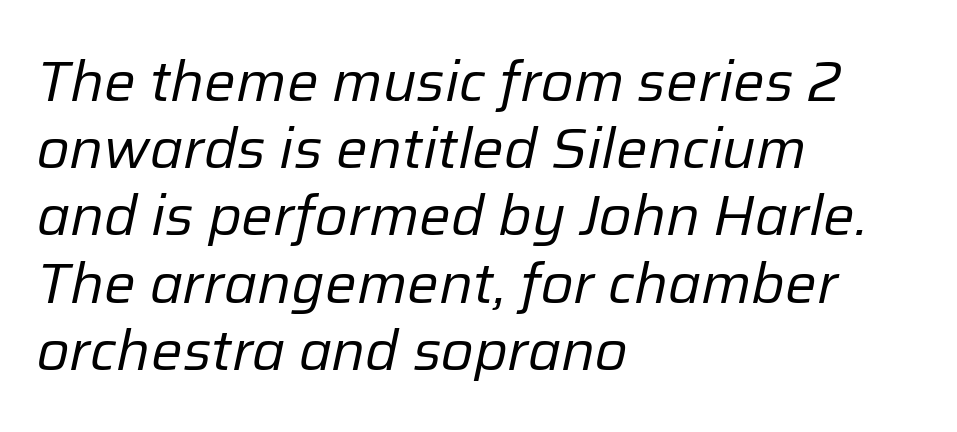
{"italic": "yes", "lean": "right", "slant_degrees": 12, "bold": "no", "weight": "regular", "width": "normal", "stroke_contrast": "low", "x_height": "medium", "monospaced": "no", "underline": "no", "align": "left", "line_spacing_ratio": 1.2, "letter_spacing": "normal", "letter_spacing_em": 0.0, "glyph_px": 56}
